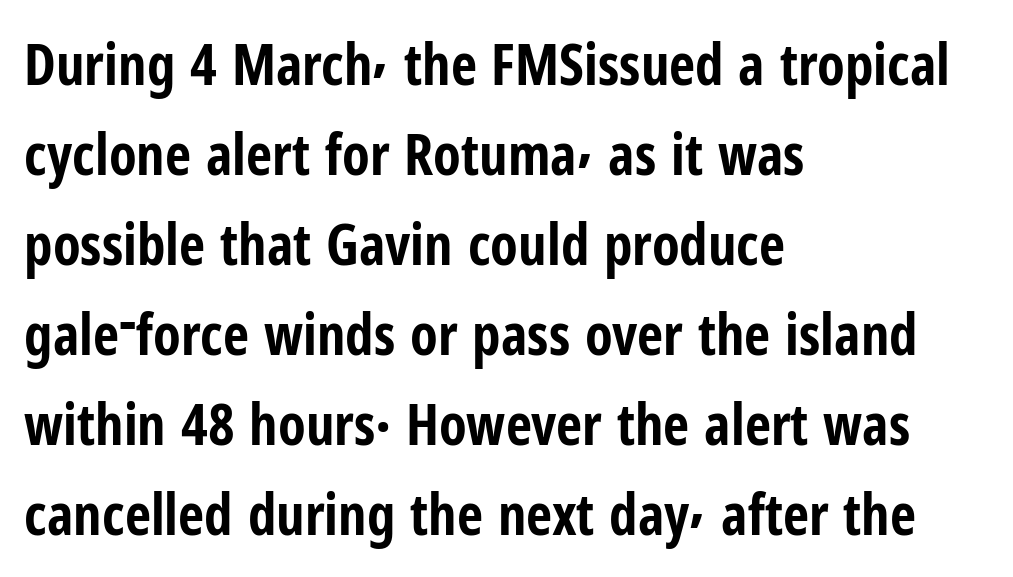
The characters look thick and weighty, a clear bold. Think of a printed novel: that variable character pitch is what you see here. Caption: multi-line text, flush left, ragged right. These lines keep a tight, regular rhythm from letter to letter. Rule under the text: the space is simply empty. In terms of posture, this sample is upright.
